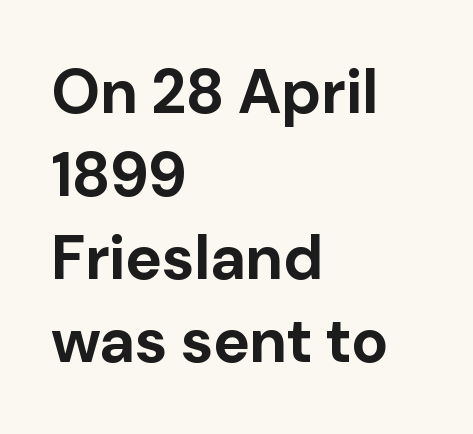
Is this a fixed-width face? No — the glyphs have proportional, varying widths. Nobody touched the tracking dial on this one. This rendering uses left alignment, leaving the right contour irregular. The letters stand upright; this is a roman face. Students, observe: this is what conventionally led text looks like. The typeface chosen for these lines omits serifs.
